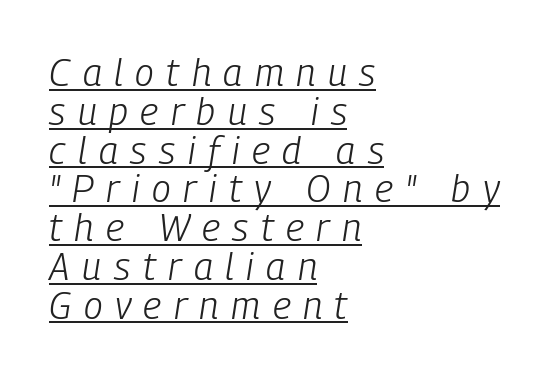
{"italic": "yes", "lean": "right", "slant_degrees": 9, "bold": "no", "weight": "light", "width": "condensed", "stroke_contrast": "low", "x_height": "medium", "monospaced": "no", "underline": "yes", "align": "left", "line_spacing": "tight", "line_spacing_ratio": 1.02, "letter_spacing": "wide", "letter_spacing_em": 0.33, "glyph_px": 38}
